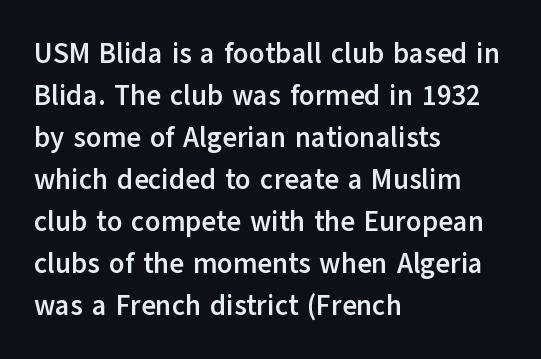
The rendering keeps characters at their native spacing. The letters stand straight up with perfectly vertical stems. Left-aligned paragraph, ragged on the right. This rendering features lettering with no underline.
